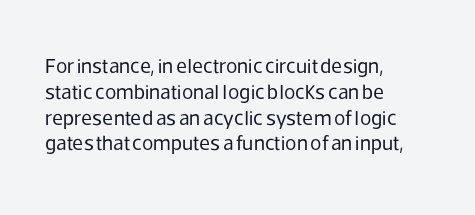
The image shows 21 px text type, upright; set left-aligned, line spacing 1.23x, normal letter spacing, not underlined.
